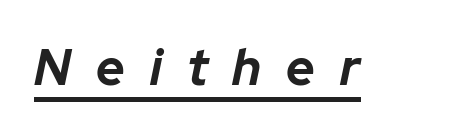
Q: Is the text bold? A: Yes.
Q: Is the text italic (slanted)? A: Yes, it leans right by about 12 degrees.
Q: Is the text underlined? A: Yes.
Q: Is the spacing between letters normal or unusually wide? A: Unusually wide.
Q: Width (condensed, normal, or wide)? A: Normal.
Q: Stroke contrast? A: Low.
Q: x-height? A: Medium.
Q: Monospaced? A: No.
